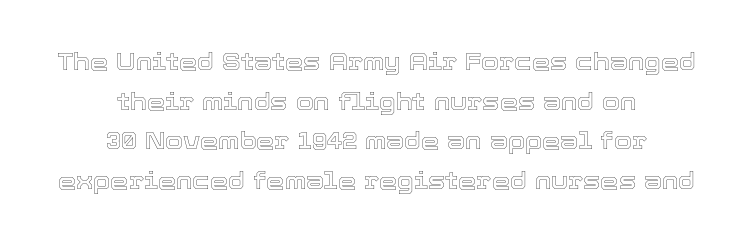
Q: Is the text italic (slanted)? A: No, it is upright.
Q: Is the text underlined? A: No.
Q: How is the paragraph aligned? A: Centered.
Q: Is the spacing between letters normal or unusually wide? A: Normal.
